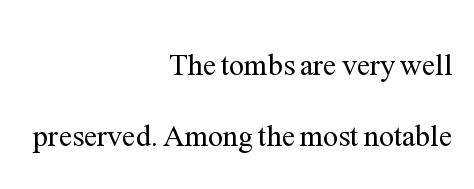
{"serif": "yes", "italic": "no", "bold": "no", "weight": "regular", "width": "normal", "stroke_contrast": "medium", "x_height": "medium", "monospaced": "no", "underline": "no", "align": "right", "line_spacing": "loose", "line_spacing_ratio": 2.37, "letter_spacing": "normal", "letter_spacing_em": 0.0, "glyph_px": 30}
